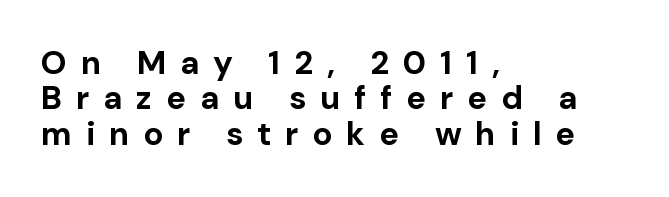
Q: Is the text bold? A: Yes.
Q: Is the text italic (slanted)? A: No, it is upright.
Q: Is the typeface a serif or a sans-serif typeface? A: Sans-serif.
Q: Is the text underlined? A: No.
Q: How is the paragraph aligned? A: Left-aligned.
Q: Is the spacing between letters normal or unusually wide? A: Unusually wide.
Q: Is the spacing between lines tight, normal or loose? A: Tight.
Q: Width (condensed, normal, or wide)? A: Normal.
Q: Stroke contrast? A: Low.
Q: x-height? A: Medium.
Q: Monospaced? A: No.
